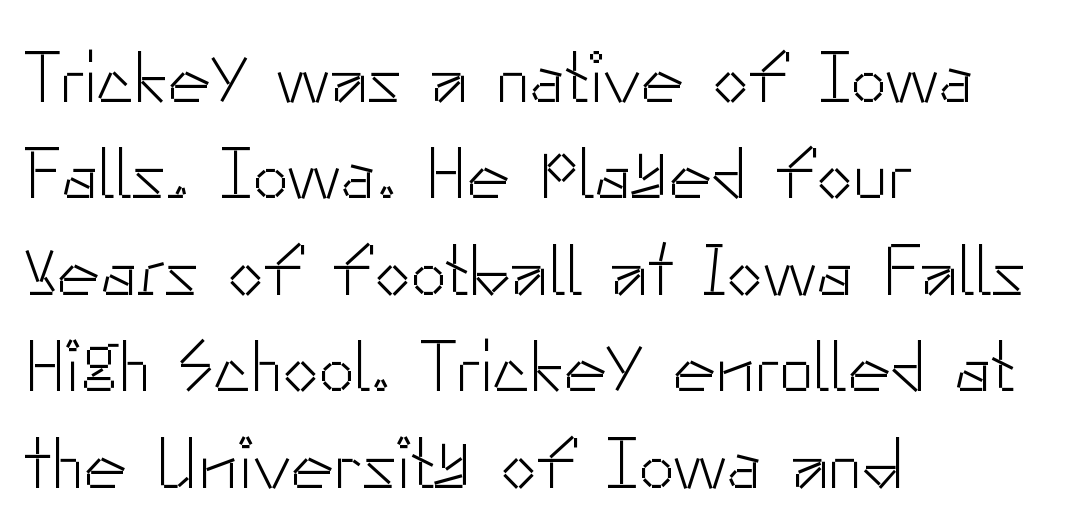
In terms of letterform style, serifs are entirely absent. The setting favours the left margin, as ordinary paragraphs usually do. The type sits square on the baseline with zero lean. Stem width sits at or under what a default text font uses.
